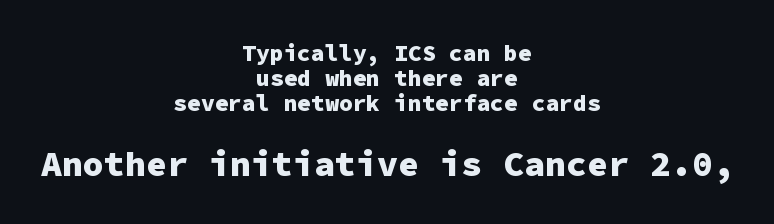
The image shows 35 px heavy sans-serif type, upright, monospaced; set centered, tight line spacing (1.08x), normal letter spacing, not underlined; the second (bottom) block is 1.52x larger; low stroke contrast and a medium x-height.
